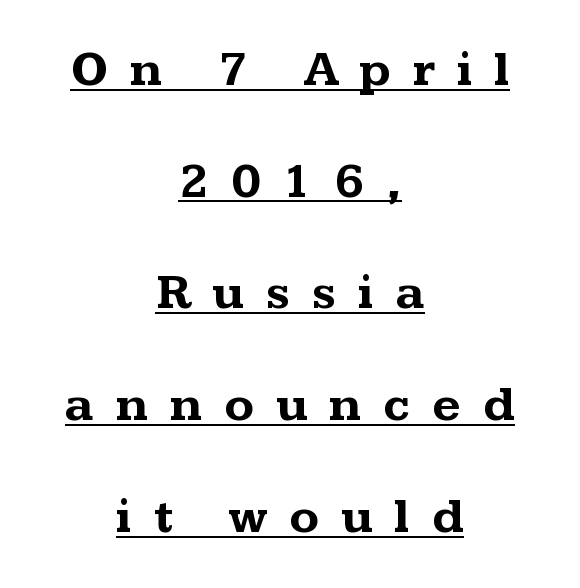
Q: Is the text bold? A: Yes.
Q: Is the text italic (slanted)? A: No, it is upright.
Q: Is the typeface a serif or a sans-serif typeface? A: Serif.
Q: Is the text underlined? A: Yes.
Q: How is the paragraph aligned? A: Centered.
Q: Is the spacing between letters normal or unusually wide? A: Unusually wide.
Q: Is the spacing between lines tight, normal or loose? A: Loose.
Q: Width (condensed, normal, or wide)? A: Wide.
Q: Stroke contrast? A: Medium.
Q: x-height? A: Medium.
Q: Monospaced? A: No.
